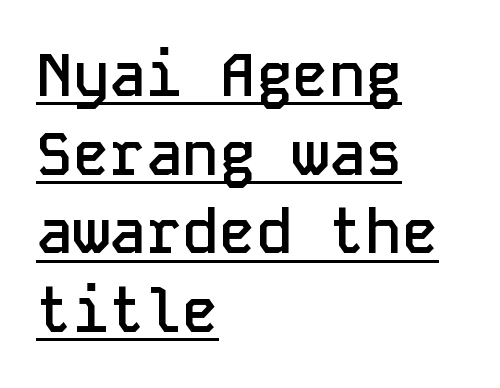
Q: Is the text bold? A: Semi-bold.
Q: Is the text italic (slanted)? A: No, it is upright.
Q: Is the typeface a serif or a sans-serif typeface? A: Sans-serif.
Q: Is the text underlined? A: Yes.
Q: How is the paragraph aligned? A: Left-aligned.
Q: Is the spacing between letters normal or unusually wide? A: Normal.
Q: Is the spacing between lines tight, normal or loose? A: Normal.
Q: Width (condensed, normal, or wide)? A: Normal.
Q: Stroke contrast? A: Low.
Q: x-height? A: Medium.
Q: Monospaced? A: Yes.
